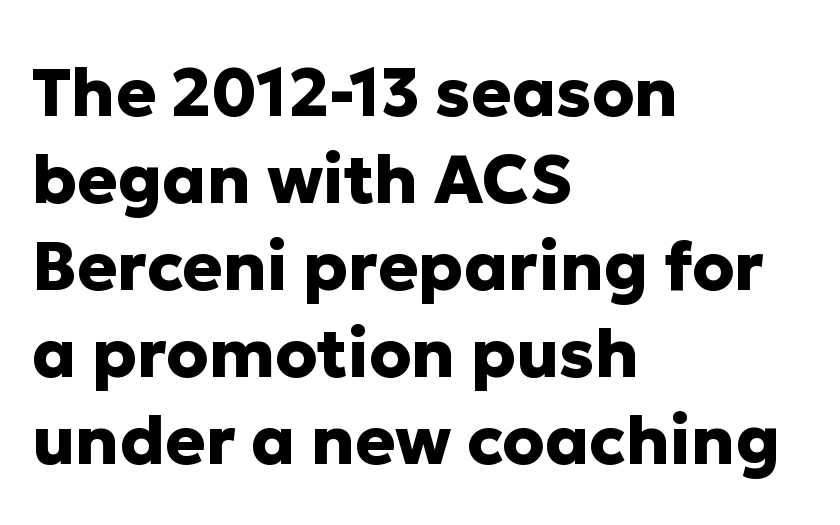
{"serif": "no", "italic": "no", "bold": "yes", "weight": "heavy", "width": "normal", "stroke_contrast": "low", "x_height": "medium", "monospaced": "no", "underline": "no", "align": "left", "line_spacing": "normal", "line_spacing_ratio": 1.3, "letter_spacing": "normal", "letter_spacing_em": 0.0, "glyph_px": 67}
